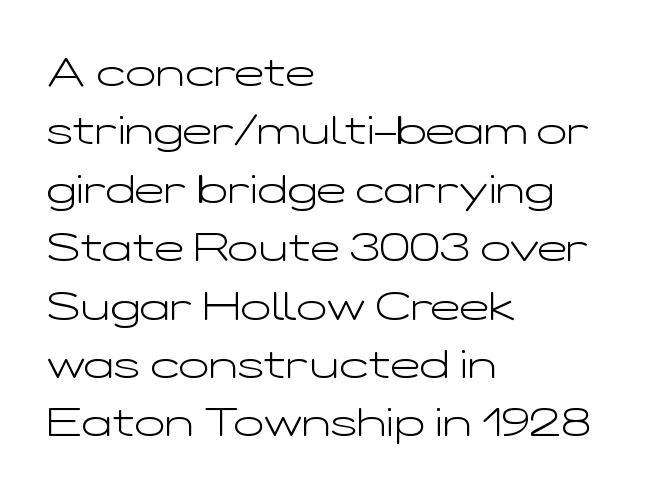
The area under the type is left untouched. Normally led — the rows are evenly, conventionally spaced. In terms of posture, this sample is upright. In terms of letterspacing, this is plain default setting.
